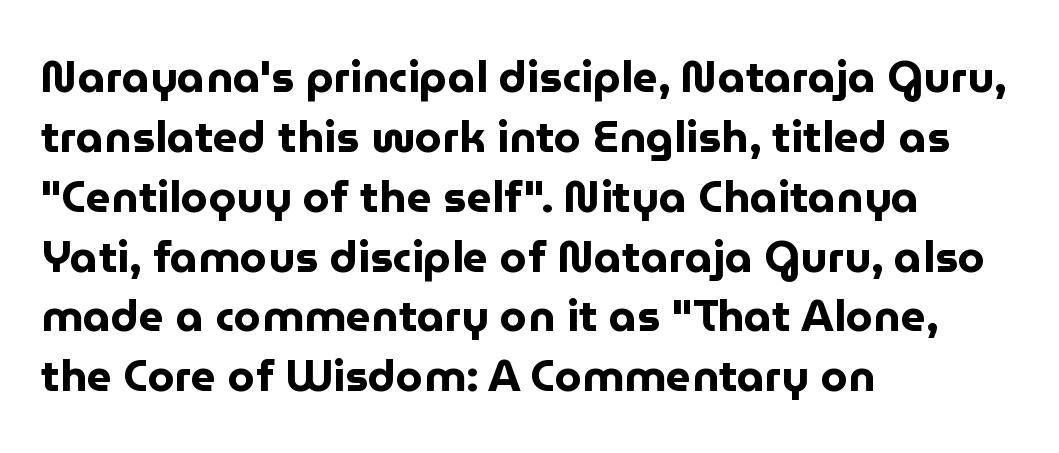
Q: Is the text bold? A: Yes.
Q: Is the text italic (slanted)? A: No, it is upright.
Q: Is the typeface a serif or a sans-serif typeface? A: Sans-serif.
Q: Is the text underlined? A: No.
Q: How is the paragraph aligned? A: Left-aligned.
Q: Is the spacing between letters normal or unusually wide? A: Normal.
Q: Is the spacing between lines tight, normal or loose? A: Normal.
Q: Width (condensed, normal, or wide)? A: Normal.
Q: Stroke contrast? A: Low.
Q: x-height? A: Medium.
Q: Monospaced? A: No.
